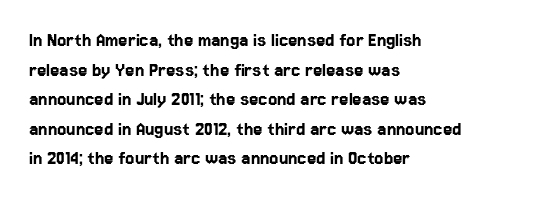
Caption: standard tracking, unaltered. Only glyphs here, with clear space below each row. The line-height multiplier appears to be the usual default. The typography opts for an upright posture over an oblique one. A student would call this left alignment; a typographer would say flush left, rag right.
